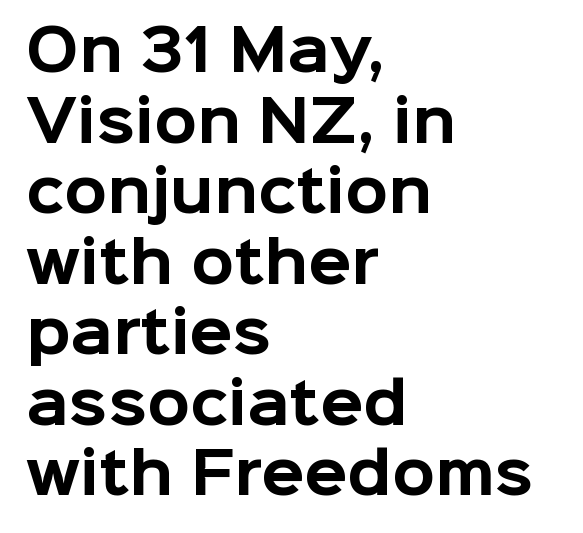
The image shows 56 px bold sans-serif type, upright; set left-aligned, normal line spacing (1.26x), normal letter spacing, not underlined; low stroke contrast and a medium x-height.
